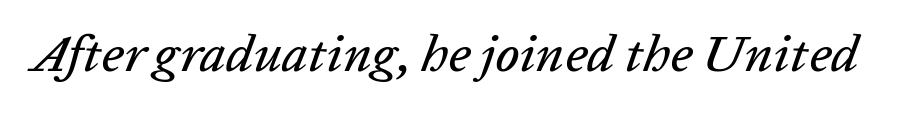
{"italic": "yes", "lean": "right", "slant_degrees": 20, "width": "normal", "stroke_contrast": "low", "x_height": "medium", "monospaced": "no", "underline": "no", "letter_spacing": "normal", "letter_spacing_em": 0.0, "glyph_px": 52}
